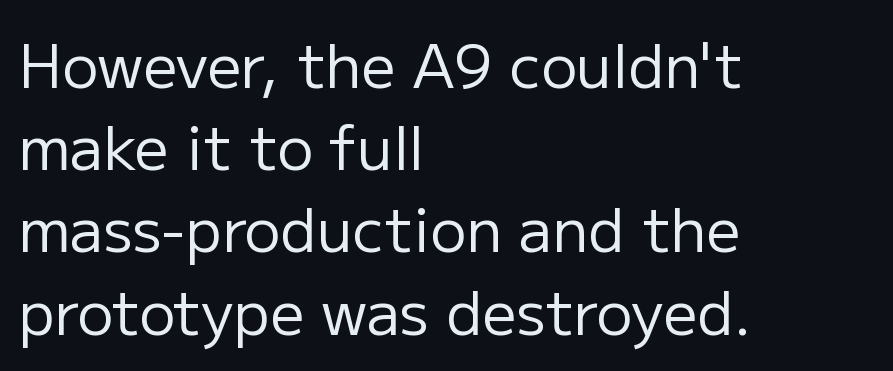
{"serif": "no", "italic": "no", "bold": "no", "weight": "regular", "width": "normal", "stroke_contrast": "low", "x_height": "medium", "monospaced": "no", "underline": "no", "align": "left", "line_spacing": "normal", "line_spacing_ratio": 1.37, "letter_spacing": "normal", "letter_spacing_em": 0.0, "glyph_px": 60}
